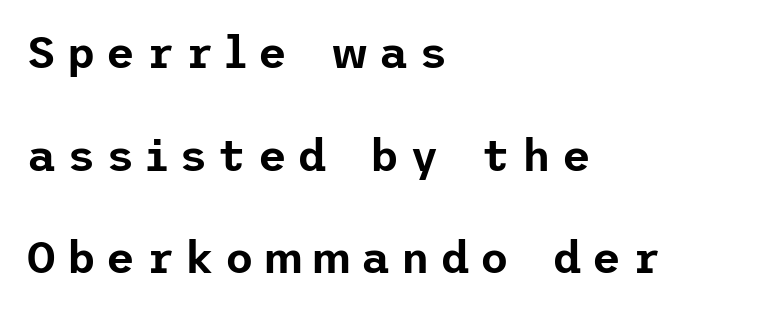
{"serif": "no", "italic": "no", "width": "normal", "stroke_contrast": "low", "x_height": "medium", "underline": "no", "align": "left", "line_spacing": "loose", "line_spacing_ratio": 2.33, "letter_spacing": "wide", "letter_spacing_em": 0.25, "glyph_px": 44}
